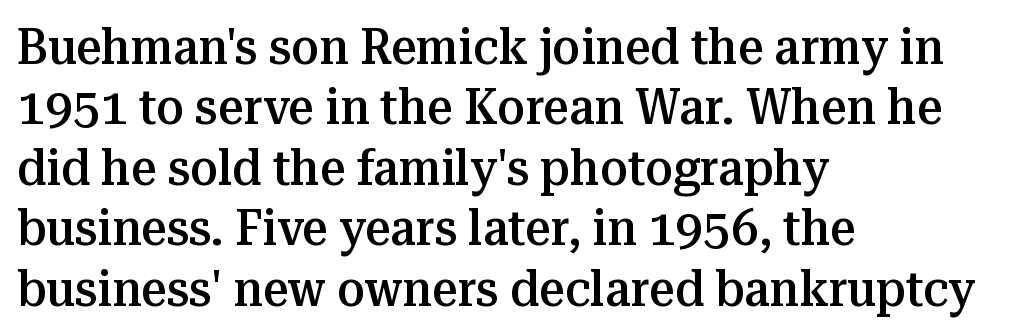
{"serif": "yes", "italic": "no", "bold": "semi", "weight": "semibold", "width": "normal", "stroke_contrast": "medium", "x_height": "medium", "monospaced": "no", "underline": "no", "align": "left", "line_spacing_ratio": 1.21, "letter_spacing": "normal", "letter_spacing_em": 0.0, "glyph_px": 50}
